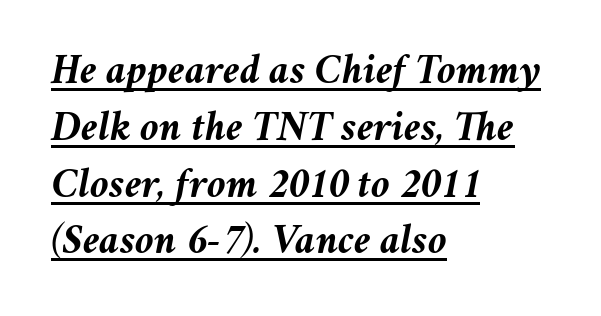
{"italic": "yes", "lean": "right", "slant_degrees": 11, "bold": "yes", "weight": "semibold", "width": "normal", "stroke_contrast": "medium", "x_height": "medium", "monospaced": "no", "underline": "yes", "align": "left", "line_spacing": "normal", "line_spacing_ratio": 1.32, "letter_spacing": "normal", "letter_spacing_em": 0.0, "glyph_px": 43}
